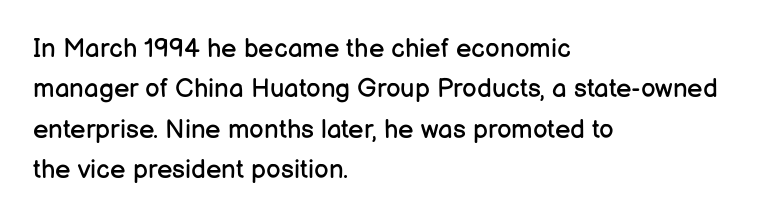
The image shows 26 px text type, upright; set left-aligned, normal line spacing (1.55x), normal letter spacing, not underlined.
